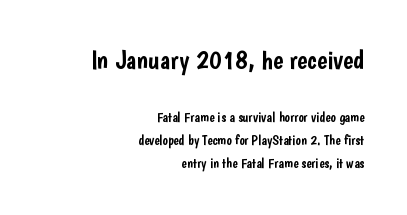
Q: Is the text italic (slanted)? A: No, it is upright.
Q: Is the text underlined? A: No.
Q: How is the paragraph aligned? A: Right-aligned.
Q: Is the spacing between letters normal or unusually wide? A: Normal.
Q: Is the spacing between lines tight, normal or loose? A: Normal.
Q: Which block of text is set in a larger size, the first (top) or the second (bottom)? A: The first (top) one.
